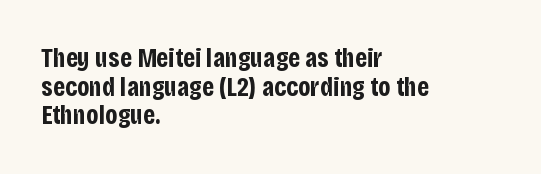
{"italic": "no", "bold": "yes", "underline": "no", "align": "left", "line_spacing": "tight", "line_spacing_ratio": 1.06, "letter_spacing": "normal", "letter_spacing_em": 0.0, "glyph_px": 27}
